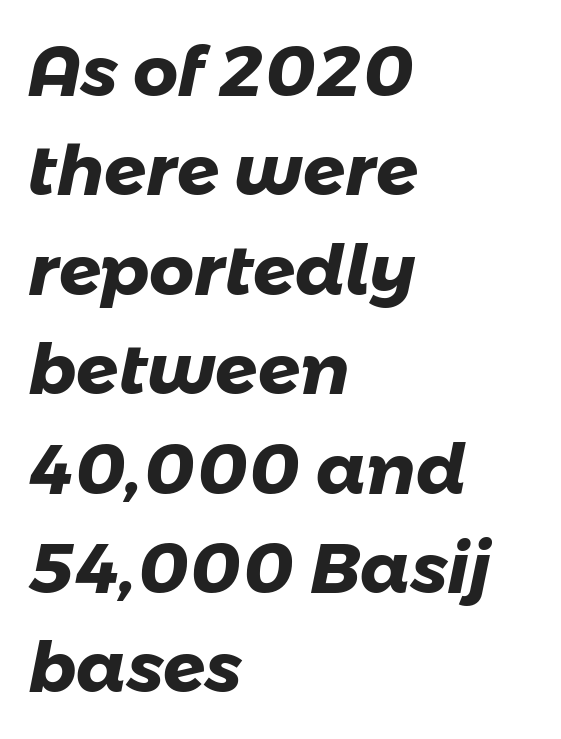
The vertical gap from one line to the next is medium. Line beginnings align vertically; line endings do not. Thick stems and heavy bowls — unmistakably bold. Has an underline been added? It has not.
